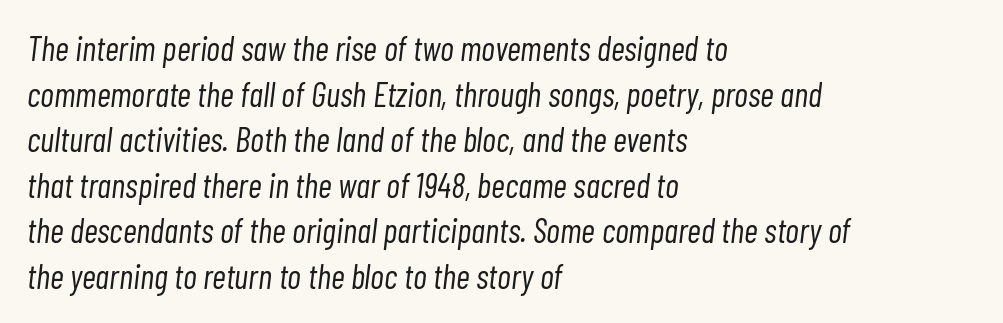
The lines in this sample share a left origin and differ only in where they stop. Default kerning and tracking; the words read as compact shapes. The space beneath each line is pristine and unruled. Is this a fixed-width face? No — the glyphs have proportional, varying widths. Weight class: somewhere from thin through regular. The leading is moderate, giving the passage an even texture.
